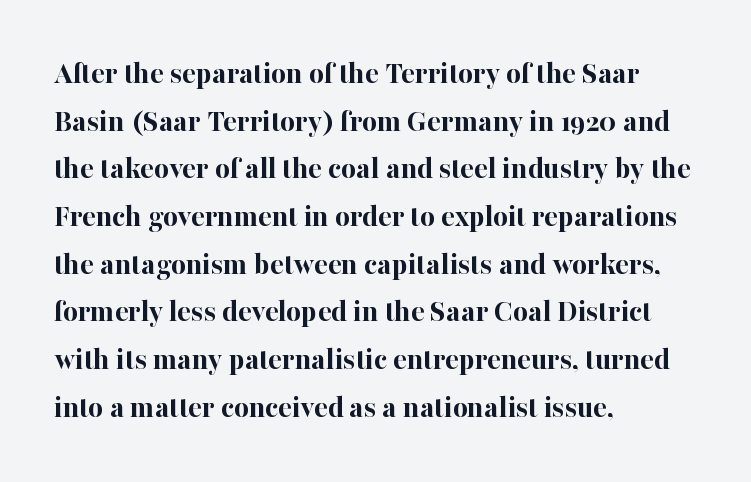
{"serif": "yes", "italic": "no", "bold": "yes", "weight": "bold", "width": "normal", "stroke_contrast": "high", "x_height": "medium", "monospaced": "no", "underline": "no", "align": "left", "line_spacing": "normal", "line_spacing_ratio": 1.49, "letter_spacing": "normal", "letter_spacing_em": 0.0, "glyph_px": 32}
